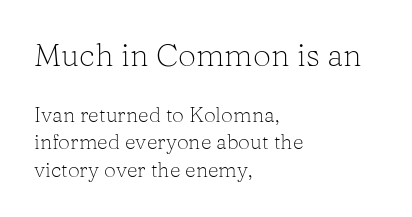
{"serif": "yes", "italic": "no", "bold": "no", "weight": "light", "width": "normal", "stroke_contrast": "low", "x_height": "medium", "monospaced": "no", "underline": "no", "align": "left", "line_spacing": "normal", "line_spacing_ratio": 1.3, "letter_spacing": "normal", "letter_spacing_em": 0.0, "larger_block": "first", "size_ratio": 1.52, "glyph_px": 32}
